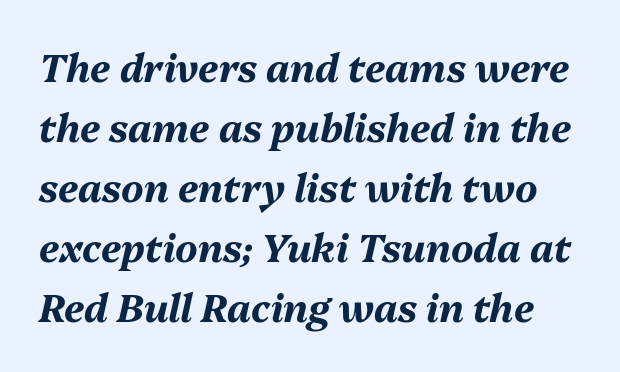
{"italic": "yes", "lean": "right", "slant_degrees": 13, "bold": "yes", "weight": "bold", "width": "normal", "stroke_contrast": "medium", "x_height": "medium", "monospaced": "no", "underline": "no", "line_spacing": "normal", "line_spacing_ratio": 1.58, "letter_spacing": "normal", "letter_spacing_em": 0.0, "glyph_px": 38}
